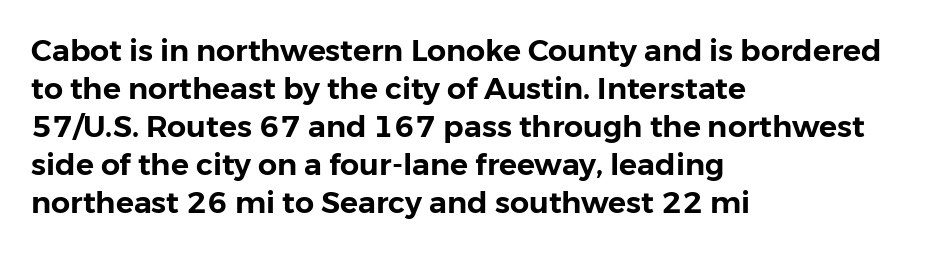
{"serif": "no", "italic": "no", "width": "normal", "stroke_contrast": "low", "x_height": "medium", "monospaced": "no", "underline": "no", "align": "left", "line_spacing": "normal", "line_spacing_ratio": 1.27, "letter_spacing": "normal", "letter_spacing_em": 0.0, "glyph_px": 30}
